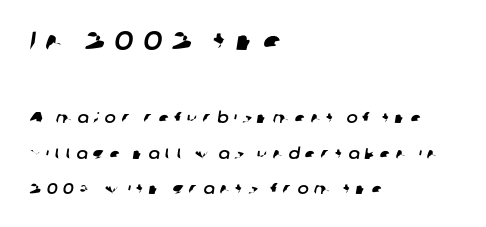
Q: Is the text underlined? A: No.
Q: How is the paragraph aligned? A: Left-aligned.
Q: Is the spacing between letters normal or unusually wide? A: Unusually wide.
Q: Is the spacing between lines tight, normal or loose? A: Loose.
Q: Which block of text is set in a larger size, the first (top) or the second (bottom)? A: The first (top) one.
